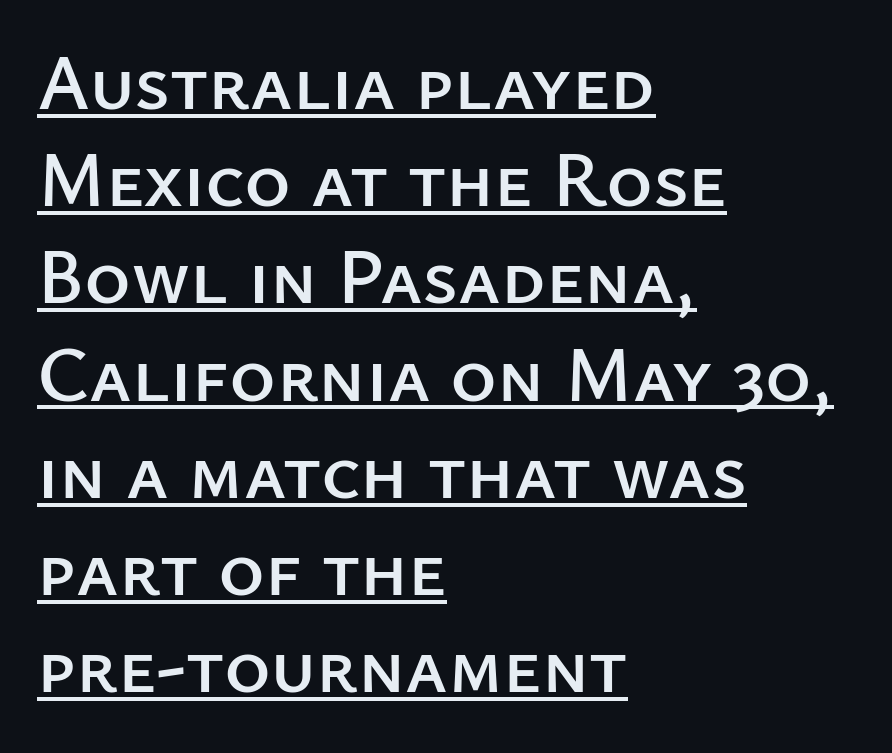
This rendering employs a face without finishing strokes, i.e., a sans-serif. Character widths vary here, with narrow letters taking less room than wide ones. Default kerning and tracking; the words read as compact shapes. The compositor pushed each line to the left boundary.
